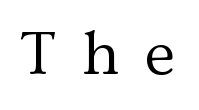
The image shows 63 px regular-weight serif type, upright; set unusually wide letter spacing (+0.41 em), not underlined; medium stroke contrast and a medium x-height.
